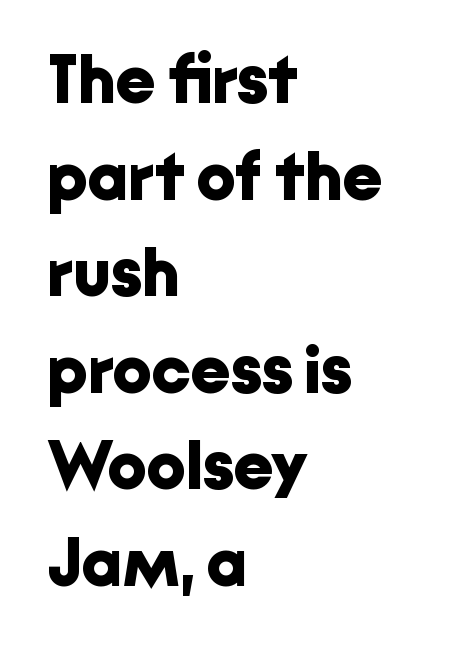
Students, this is bold: see how much ink each stroke carries. Each letter's strokes conclude bluntly, with no projecting serifs. The block of text has a typical density, with ordinary space between rows. Does the lettering tilt? It doesn't — this is upright. The zone under the glyphs is completely vacant.
